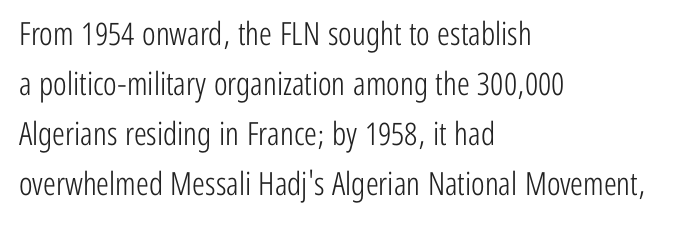
The image shows 32 px light, condensed sans-serif type, upright; set left-aligned, normal line spacing (1.56x), normal letter spacing, not underlined; low stroke contrast and a medium x-height.
